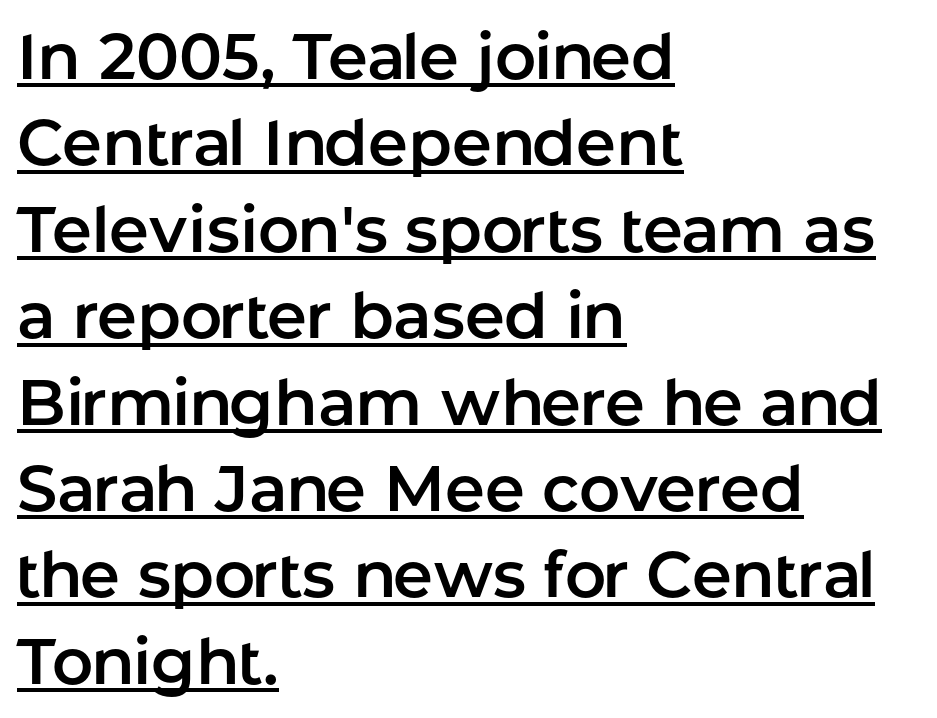
The image shows 64 px sans-serif type, upright; set left-aligned, normal line spacing (1.35x), normal letter spacing, underlined; low stroke contrast and a medium x-height.
